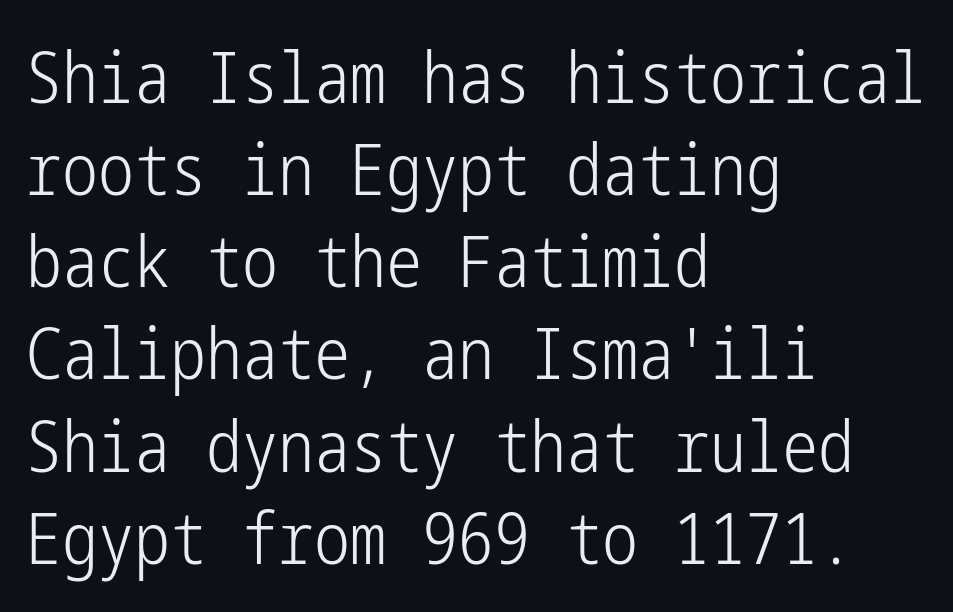
Q: Is the text bold? A: No.
Q: Is the text italic (slanted)? A: No, it is upright.
Q: Is the typeface a serif or a sans-serif typeface? A: Sans-serif.
Q: Is the text underlined? A: No.
Q: How is the paragraph aligned? A: Left-aligned.
Q: Is the spacing between letters normal or unusually wide? A: Normal.
Q: Is the spacing between lines tight, normal or loose? A: Normal.
Q: Width (condensed, normal, or wide)? A: Condensed.
Q: Stroke contrast? A: Low.
Q: x-height? A: Medium.
